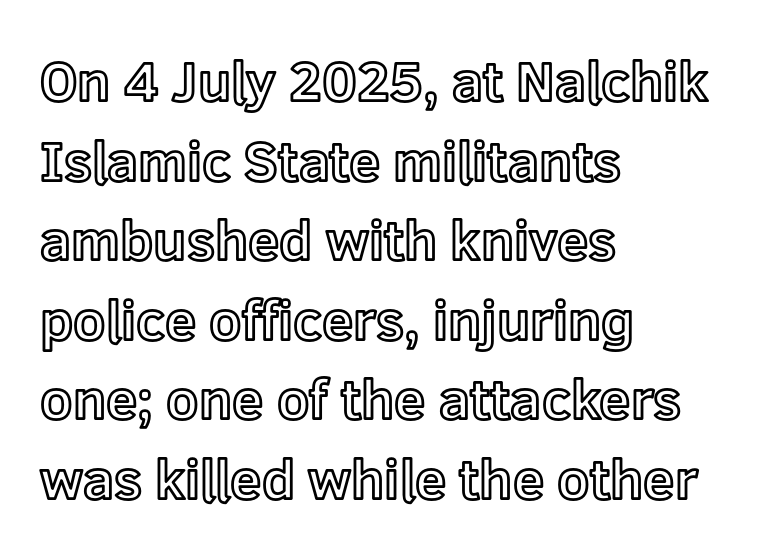
Which margin do the lines hug? The left one — the right edge is uneven. The type is set solid horizontally, with unmodified tracking. Ordinary non-slanted type is in use. The letters advance in unequal steps, a hallmark of proportional type.
